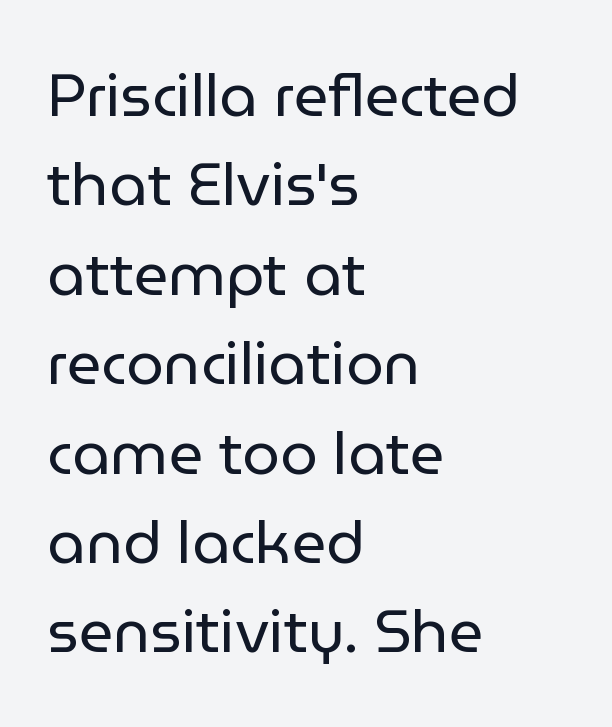
The image shows 60 px regular-weight sans-serif type, upright; set left-aligned, normal line spacing (1.49x), normal letter spacing, not underlined; low stroke contrast and a medium x-height.
